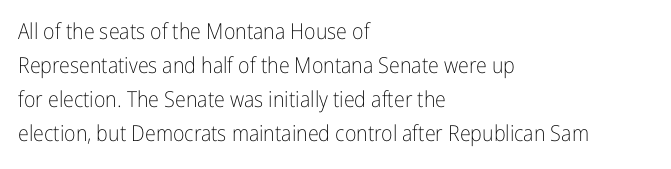
Q: Is the text bold? A: No.
Q: Is the text italic (slanted)? A: No, it is upright.
Q: Is the text underlined? A: No.
Q: How is the paragraph aligned? A: Left-aligned.
Q: Is the spacing between letters normal or unusually wide? A: Normal.
Q: Is the spacing between lines tight, normal or loose? A: Normal.
